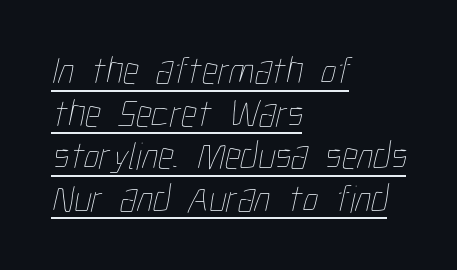
Q: Is the text bold? A: No.
Q: Is the text underlined? A: Yes.
Q: How is the paragraph aligned? A: Left-aligned.
Q: Is the spacing between letters normal or unusually wide? A: Normal.
Q: Is the spacing between lines tight, normal or loose? A: Tight.
Q: Width (condensed, normal, or wide)? A: Condensed.
Q: Stroke contrast? A: Low.
Q: x-height? A: Medium.
Q: Monospaced? A: No.
